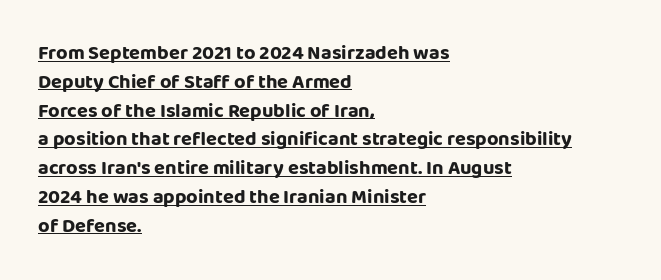
These words are printed bold, with thick strokes throughout. There is no visible air inserted between adjacent glyphs. Visually the block forms a straight wall on the left and a jagged coastline on the right. Line spacing here is normal.
